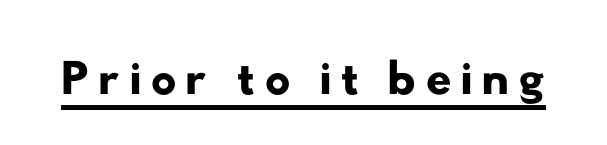
Q: Is the typeface a serif or a sans-serif typeface? A: Sans-serif.
Q: Is the text underlined? A: Yes.
Q: Width (condensed, normal, or wide)? A: Wide.
Q: Stroke contrast? A: Low.
Q: x-height? A: Small.
Q: Monospaced? A: No.
